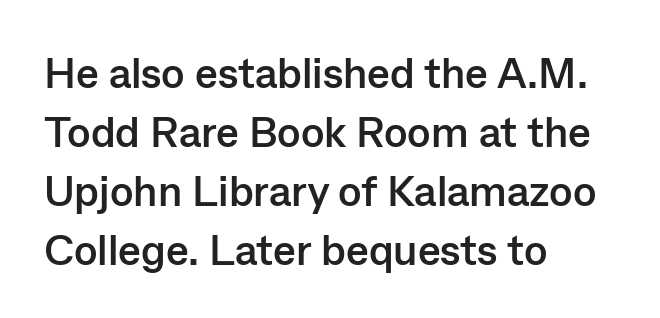
The image shows 43 px semibold sans-serif type, upright; set left-aligned, normal line spacing (1.37x), normal letter spacing, not underlined; low stroke contrast and a medium x-height.
